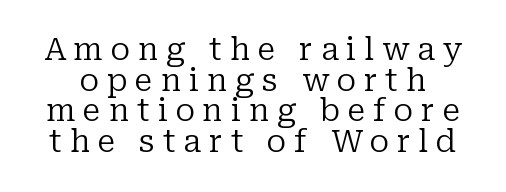
{"serif": "yes", "italic": "no", "bold": "no", "weight": "regular", "width": "normal", "stroke_contrast": "low", "x_height": "medium", "monospaced": "no", "underline": "no", "line_spacing": "tight", "line_spacing_ratio": 0.99, "letter_spacing": "wide", "letter_spacing_em": 0.25, "glyph_px": 31}
